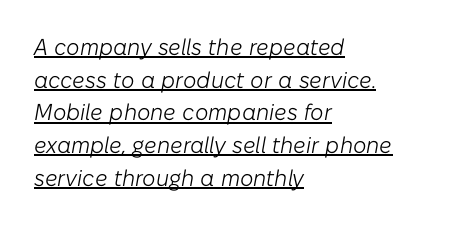
The image shows 23 px text type, italic (leaning right); set left-aligned, normal line spacing (1.42x), normal letter spacing, underlined.
